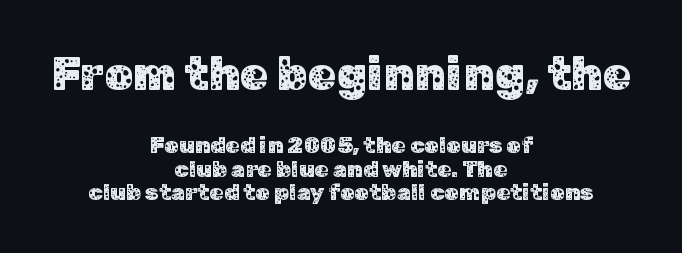
The image shows 46 px sans-serif type, upright; set centered, tight line spacing (1.04x), normal letter spacing, not underlined; the first (top) block is 2.0x larger; low stroke contrast and a medium x-height.
